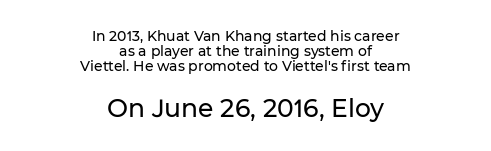
If you squint, the bottom block still reads clearly — it's the larger of the two. Nobody drew a line under any word here. Vertical strokes here are truly vertical. Honestly, the rows look squashed on top of each other. The rendering positions every line midway between the sides. Default kerning and tracking; the words read as compact shapes.
